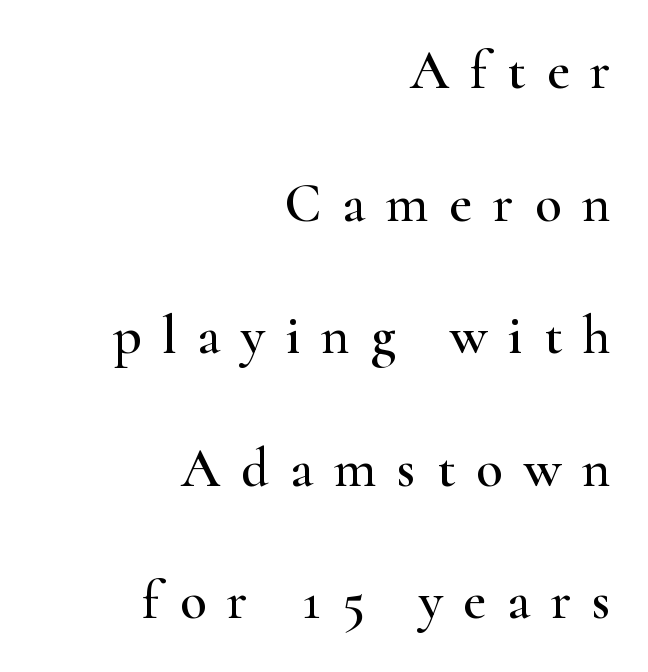
Regarding leading, the lines here are spaced well apart. The letters carry serifs — small finishing strokes at the ends of their stems. The axis of the letterforms is exactly vertical. The type is letterspaced generously, with wide tracking.
